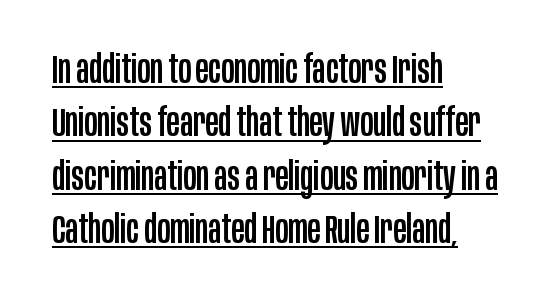
{"serif": "no", "italic": "no", "width": "condensed", "stroke_contrast": "low", "x_height": "large", "monospaced": "no", "underline": "yes", "align": "left", "line_spacing": "normal", "line_spacing_ratio": 1.37, "letter_spacing": "normal", "letter_spacing_em": 0.0, "glyph_px": 39}
